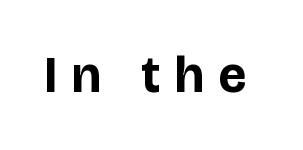
Q: Is the text bold? A: Yes.
Q: Is the text italic (slanted)? A: No, it is upright.
Q: Is the typeface a serif or a sans-serif typeface? A: Sans-serif.
Q: Is the text underlined? A: No.
Q: Is the spacing between letters normal or unusually wide? A: Unusually wide.
Q: Width (condensed, normal, or wide)? A: Normal.
Q: Stroke contrast? A: Low.
Q: x-height? A: Large.
Q: Monospaced? A: No.
